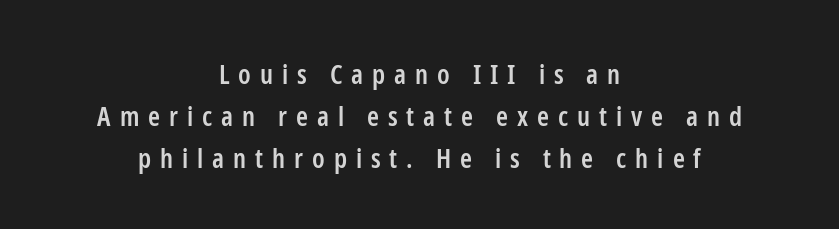
Q: Is the text bold? A: Semi-bold.
Q: Is the text italic (slanted)? A: No, it is upright.
Q: Is the text underlined? A: No.
Q: How is the paragraph aligned? A: Centered.
Q: Is the spacing between letters normal or unusually wide? A: Unusually wide.
Q: Is the spacing between lines tight, normal or loose? A: Normal.
